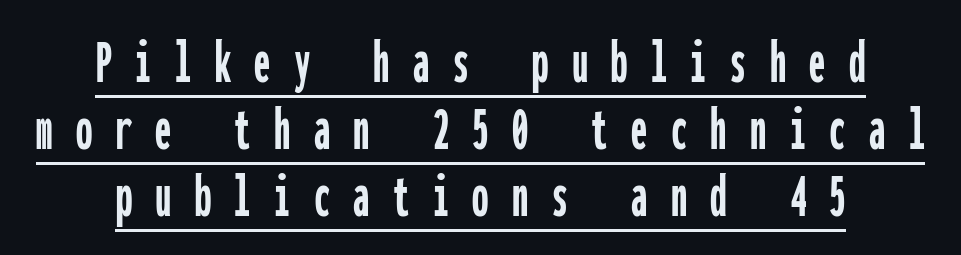
The image shows 65 px condensed sans-serif type, upright, monospaced; set centered, tight line spacing (1.03x), unusually wide letter spacing (+0.36 em), underlined; low stroke contrast and a medium x-height.
